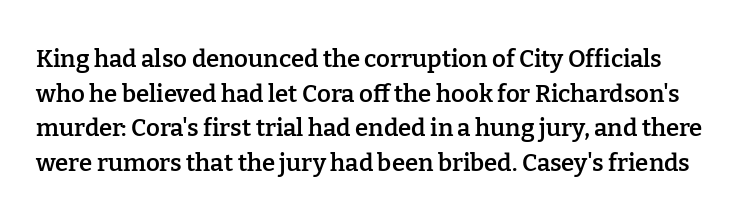
Q: Is the text bold? A: Semi-bold.
Q: Is the text italic (slanted)? A: No, it is upright.
Q: Is the text underlined? A: No.
Q: Is the spacing between letters normal or unusually wide? A: Normal.
Q: Is the spacing between lines tight, normal or loose? A: Normal.
